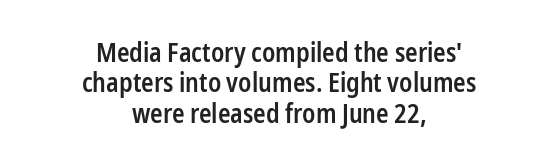
The image shows 26 px text type, upright; set centered, line spacing 1.17x, normal letter spacing, not underlined.
